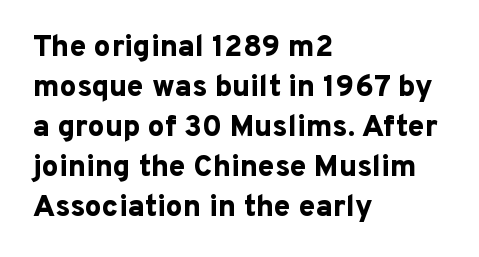
Is there much room between lines? A standard amount, neither cramped nor airy. Tall strokes in this sample are plumb rather than angled. Here the glyphs are tracked normally, forming tight word shapes. Plenty of ink on the page — the face is bold.
